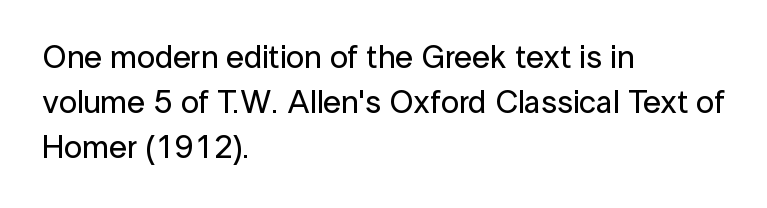
A typesetter would mark this as roman, not italic. Line starts are locked; line ends wander. Nope, no serifs anywhere on these letters. Beneath every word, the page is bare.
